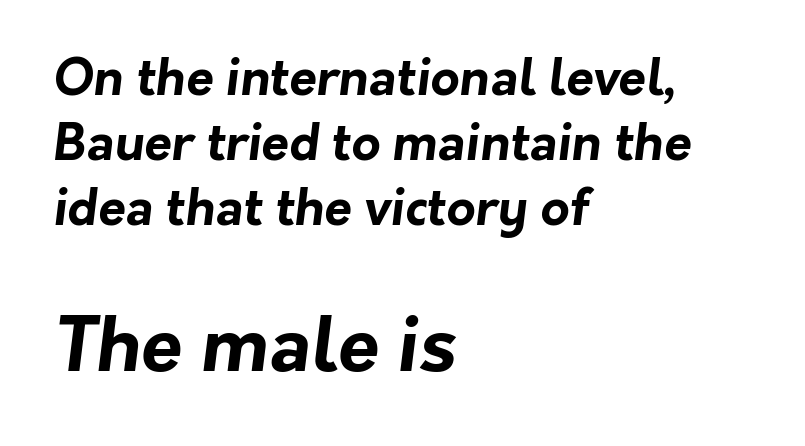
The image shows 75 px bold sans-serif type; set left-aligned, normal line spacing (1.3x), normal letter spacing, not underlined; the second (bottom) block is 1.5x larger; low stroke contrast and a medium x-height.
